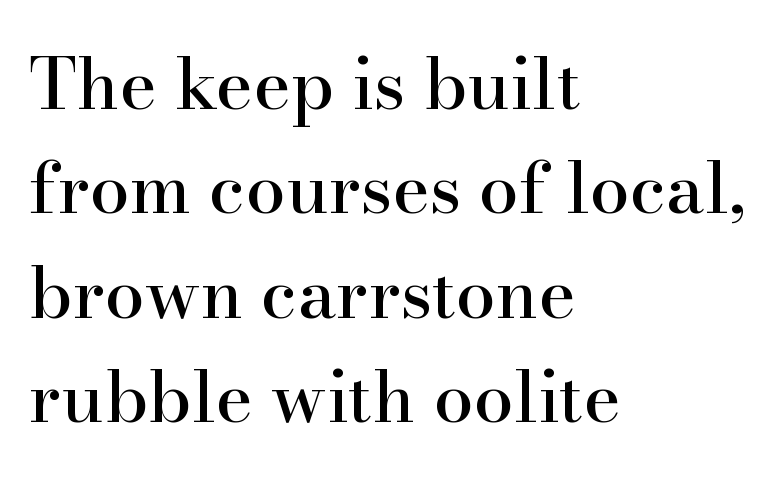
{"serif": "yes", "italic": "no", "width": "normal", "stroke_contrast": "high", "x_height": "small", "monospaced": "no", "underline": "no", "align": "left", "line_spacing": "normal", "line_spacing_ratio": 1.47, "letter_spacing": "normal", "letter_spacing_em": 0.0, "glyph_px": 71}
